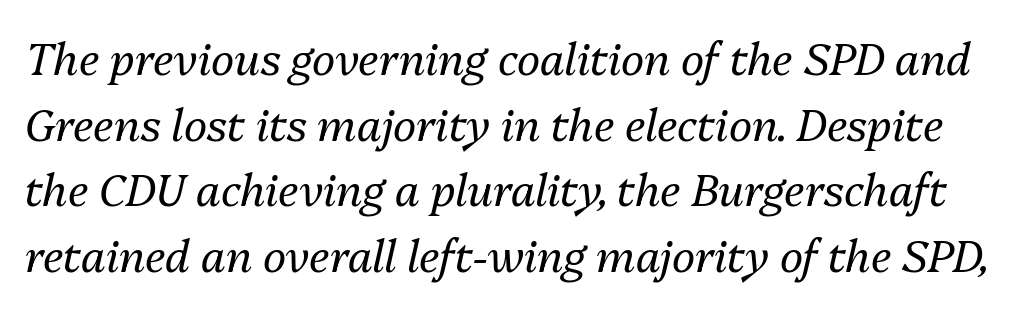
This reads as an unemphasized weight, regular at the heaviest. These lines keep a tight, regular rhythm from letter to letter. The space beneath each line is pristine and unruled. Would a proofreader flag this as italicized? Yes. The letters advance in unequal steps, a hallmark of proportional type.
